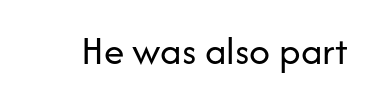
{"serif": "no", "italic": "no", "bold": "no", "weight": "regular", "width": "normal", "stroke_contrast": "low", "x_height": "medium", "monospaced": "no", "underline": "no", "letter_spacing": "normal", "letter_spacing_em": 0.0, "glyph_px": 41}
